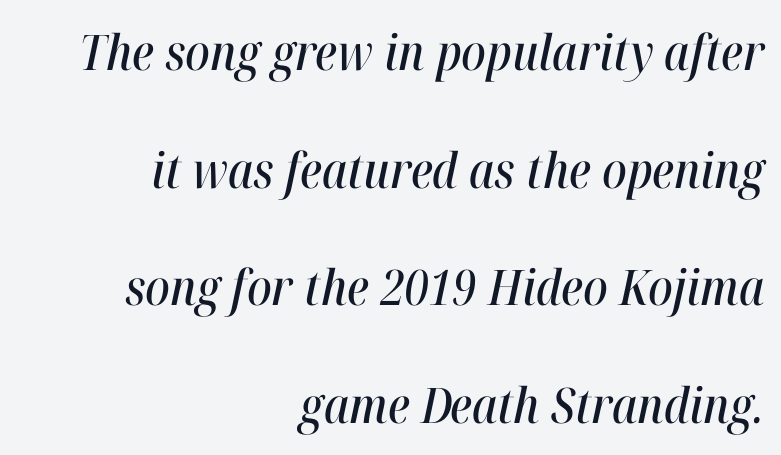
Q: Is the text italic (slanted)? A: Yes, it leans right by about 12 degrees.
Q: Is the text underlined? A: No.
Q: How is the paragraph aligned? A: Right-aligned.
Q: Is the spacing between letters normal or unusually wide? A: Normal.
Q: Is the spacing between lines tight, normal or loose? A: Loose.
Q: Width (condensed, normal, or wide)? A: Condensed.
Q: Stroke contrast? A: High.
Q: x-height? A: Medium.
Q: Monospaced? A: No.
